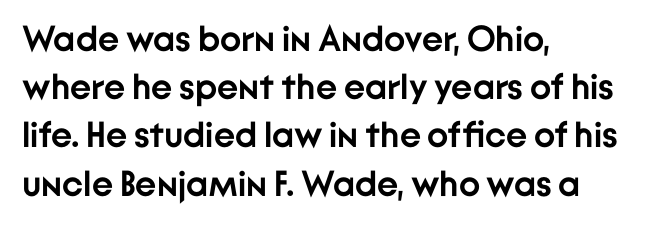
{"serif": "no", "italic": "no", "bold": "yes", "weight": "semibold", "width": "normal", "stroke_contrast": "low", "x_height": "medium", "monospaced": "no", "underline": "no", "align": "left", "line_spacing": "normal", "line_spacing_ratio": 1.34, "letter_spacing": "normal", "letter_spacing_em": 0.0, "glyph_px": 36}
